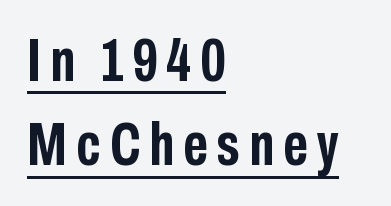
Do the characters align in a grid? No, the font is proportional. Is the type bold? Yes — the strokes are clearly thick and heavy. This rendering features underlined lettering. Left-aligned paragraph, ragged on the right. The text was rendered using a sans face with plain stroke endings.
